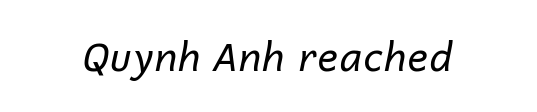
The image shows 39 px regular-weight type, italic (leaning right); set normal letter spacing, not underlined; low stroke contrast and a medium x-height.
